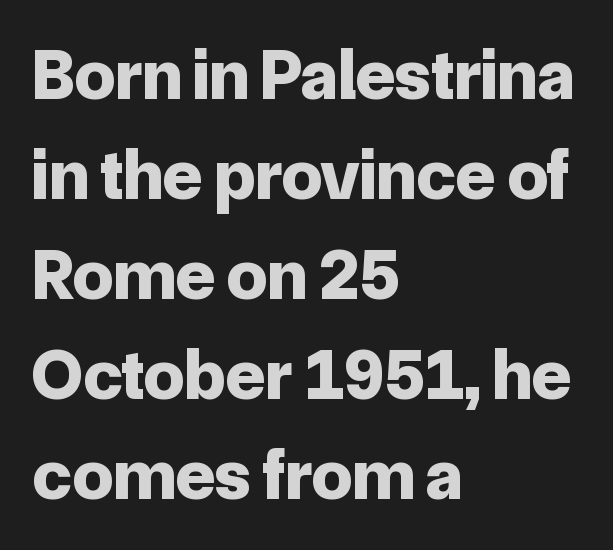
{"serif": "no", "italic": "no", "bold": "yes", "weight": "bold", "width": "normal", "stroke_contrast": "low", "x_height": "medium", "monospaced": "no", "underline": "no", "align": "left", "line_spacing": "normal", "line_spacing_ratio": 1.39, "letter_spacing": "normal", "letter_spacing_em": 0.0, "glyph_px": 72}
